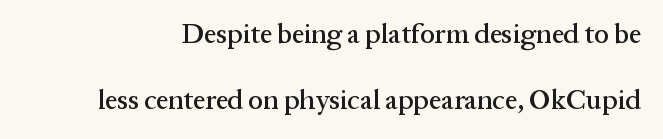
{"italic": "no", "underline": "no", "line_spacing": "loose", "line_spacing_ratio": 2.45, "letter_spacing": "normal", "letter_spacing_em": 0.0, "glyph_px": 27}
